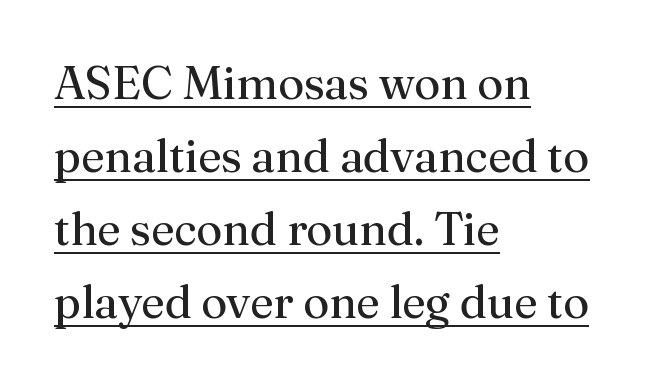
A typesetter would call this proportional, since set widths differ per character. The face used here is seriffed, in the tradition of book romans. It's the straight-up-and-down kind of type. A continuous stroke trails under the words, as in a hyperlink. The rows are spaced the way most documents space them. Stroke thickness stays within the range of a standard reading face or lighter.
